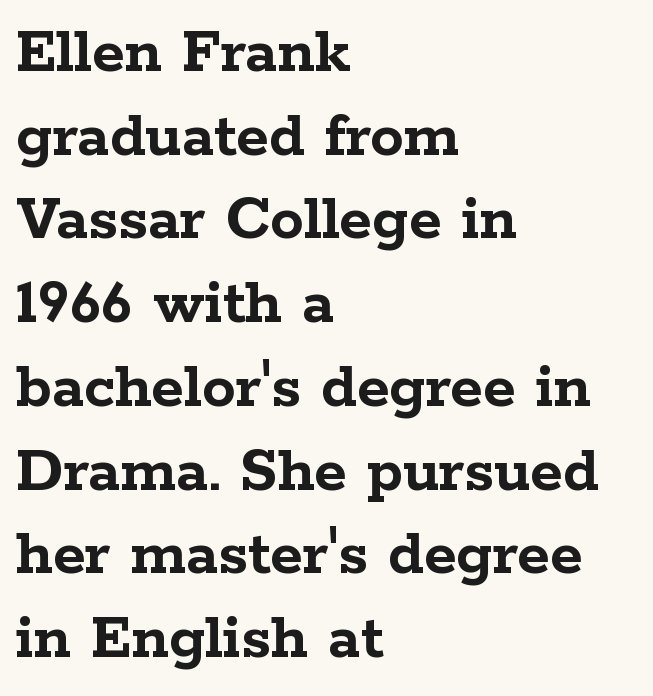
Q: Is the text bold? A: Yes.
Q: Is the text italic (slanted)? A: No, it is upright.
Q: Is the typeface a serif or a sans-serif typeface? A: Serif.
Q: Is the text underlined? A: No.
Q: How is the paragraph aligned? A: Left-aligned.
Q: Is the spacing between letters normal or unusually wide? A: Normal.
Q: Is the spacing between lines tight, normal or loose? A: Normal.
Q: Width (condensed, normal, or wide)? A: Wide.
Q: Stroke contrast? A: Low.
Q: x-height? A: Medium.
Q: Monospaced? A: No.
